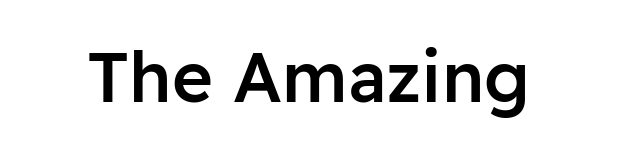
Q: Is the text bold? A: Semi-bold.
Q: Is the text italic (slanted)? A: No, it is upright.
Q: Is the typeface a serif or a sans-serif typeface? A: Sans-serif.
Q: Is the text underlined? A: No.
Q: Is the spacing between letters normal or unusually wide? A: Normal.
Q: Width (condensed, normal, or wide)? A: Normal.
Q: Stroke contrast? A: Low.
Q: x-height? A: Medium.
Q: Monospaced? A: No.
